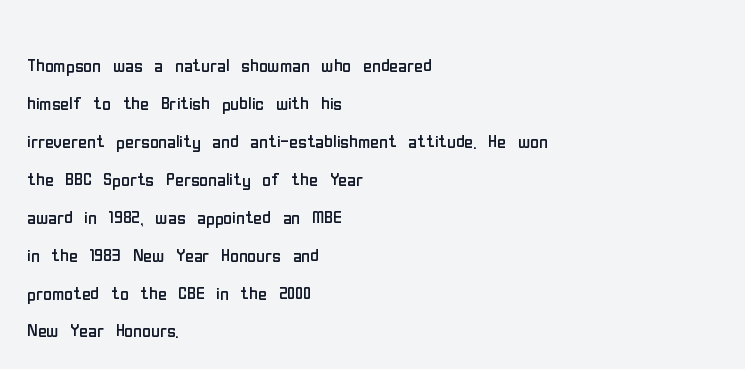
Caption: standard tracking, unaltered. How would I describe the line gaps? Plain and ordinary. Notice how the stems are strictly vertical — no italics here. The typeface has the unassuming heft of standard copy or less. The lines are quadded left.
